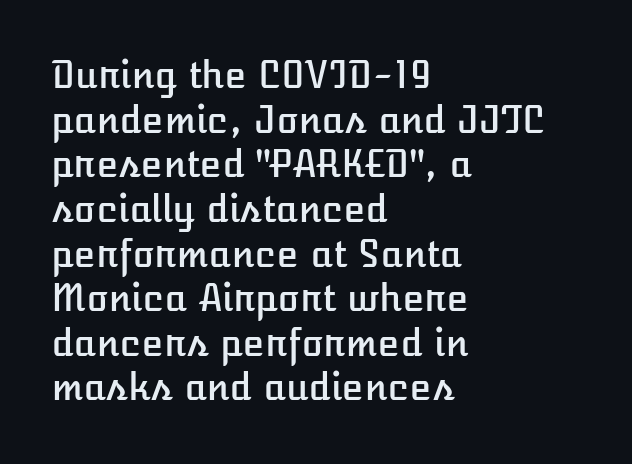
The image shows 36 px text type, upright; set left-aligned, line spacing 1.24x, normal letter spacing, not underlined; low stroke contrast and a medium x-height.
